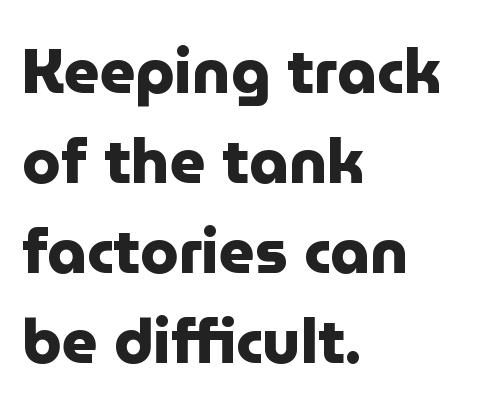
{"serif": "no", "italic": "no", "bold": "yes", "weight": "heavy", "width": "normal", "stroke_contrast": "low", "x_height": "medium", "monospaced": "no", "underline": "no", "align": "left", "line_spacing": "normal", "line_spacing_ratio": 1.45, "letter_spacing": "normal", "letter_spacing_em": 0.0, "glyph_px": 62}
